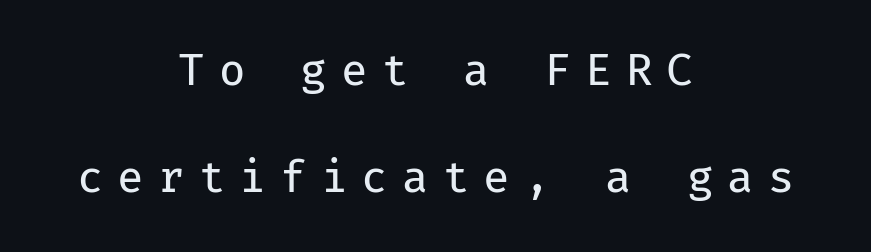
Q: Is the text bold? A: No.
Q: Is the text italic (slanted)? A: No, it is upright.
Q: Is the typeface a serif or a sans-serif typeface? A: Sans-serif.
Q: Is the text underlined? A: No.
Q: How is the paragraph aligned? A: Centered.
Q: Is the spacing between letters normal or unusually wide? A: Unusually wide.
Q: Is the spacing between lines tight, normal or loose? A: Loose.
Q: Width (condensed, normal, or wide)? A: Normal.
Q: Stroke contrast? A: Low.
Q: x-height? A: Medium.
Q: Monospaced? A: Yes.
